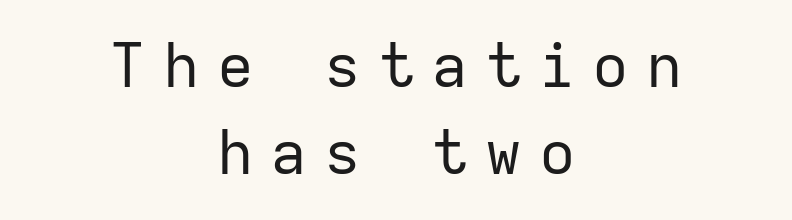
The image shows 61 px regular-weight sans-serif type, upright, monospaced; set centered, normal line spacing (1.42x), unusually wide letter spacing (+0.28 em), not underlined; low stroke contrast and a medium x-height.
